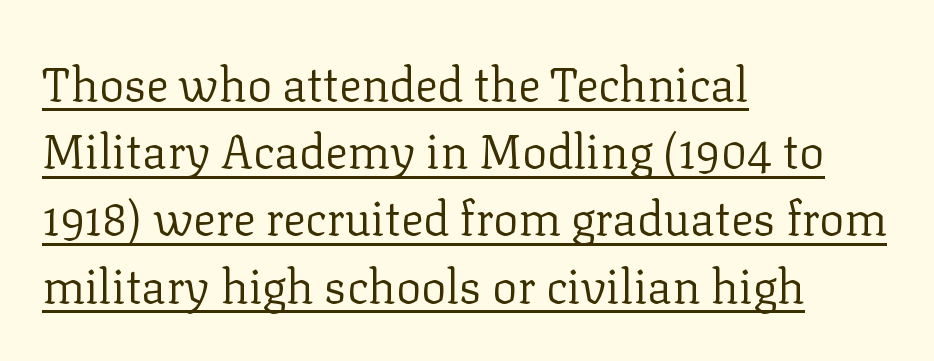
The image shows 47 px regular-weight serif type, upright; set left-aligned, normal line spacing (1.43x), normal letter spacing, underlined; low stroke contrast and a medium x-height.
